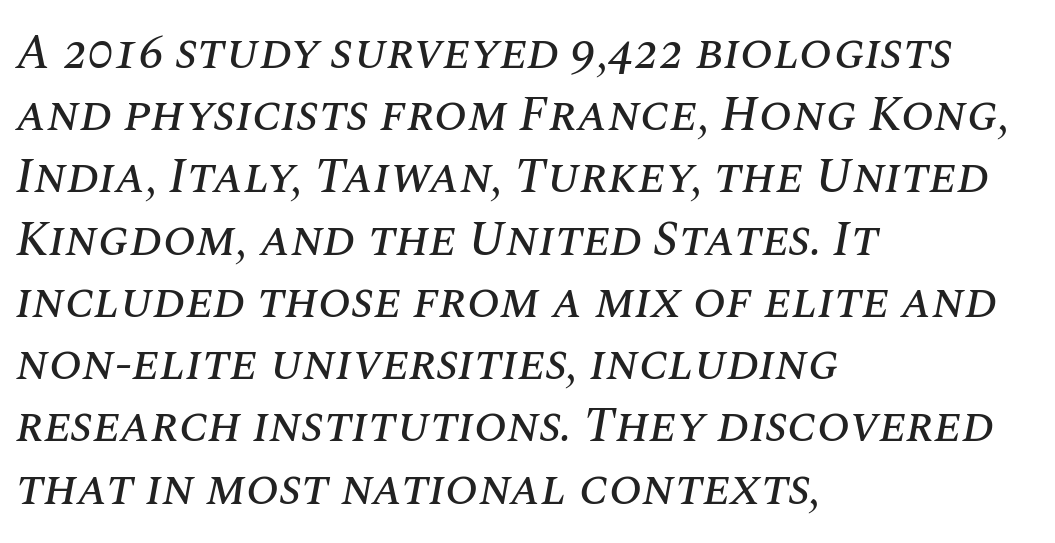
The image shows 49 px text type, italic (leaning right); set left-aligned, normal line spacing (1.27x), normal letter spacing, not underlined; medium stroke contrast and a large x-height.
